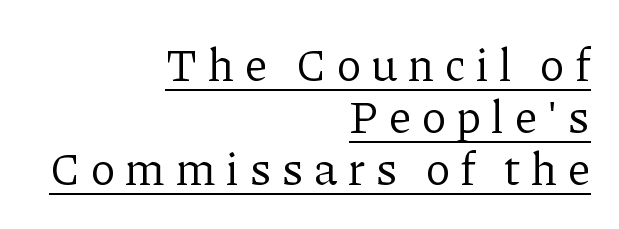
Q: Is the text bold? A: No.
Q: Is the text italic (slanted)? A: No, it is upright.
Q: Is the typeface a serif or a sans-serif typeface? A: Serif.
Q: Is the text underlined? A: Yes.
Q: How is the paragraph aligned? A: Right-aligned.
Q: Is the spacing between letters normal or unusually wide? A: Unusually wide.
Q: Is the spacing between lines tight, normal or loose? A: Tight.
Q: Width (condensed, normal, or wide)? A: Normal.
Q: Stroke contrast? A: Low.
Q: x-height? A: Medium.
Q: Monospaced? A: No.
